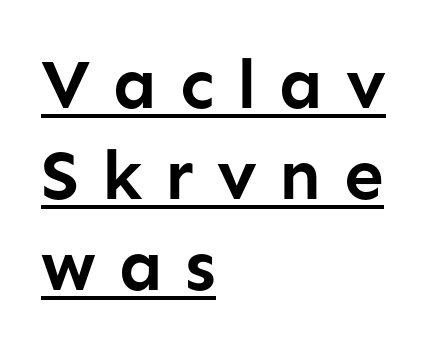
Beneath each row of characters lies a ruled line. Each letter keeps its own natural width here, so spacing adapts to shape. There is plenty of visible air inserted between adjacent glyphs. Emphasis by weight is at full strength: bold. No feet cap the strokes, marking this as sans-serif type.
